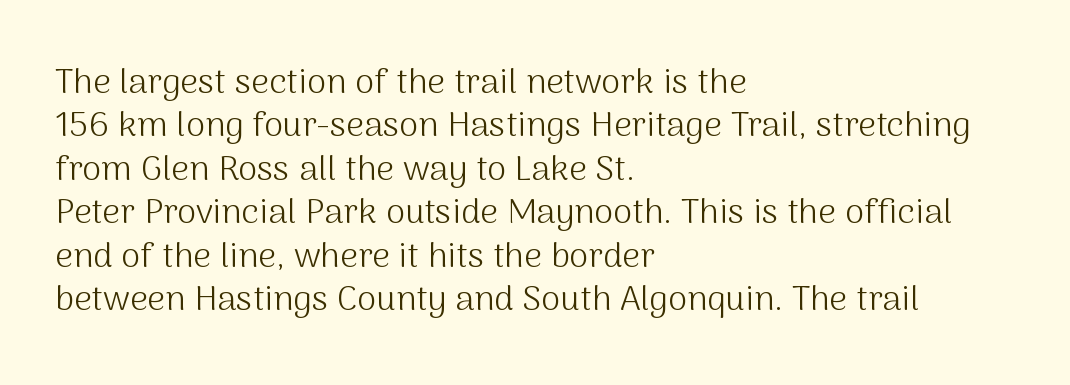
Stem width sits at or under what a default text font uses. This sample uses plain, unmodified letter spacing. These lines are composed in type without serifs. The words here are not underlined.
